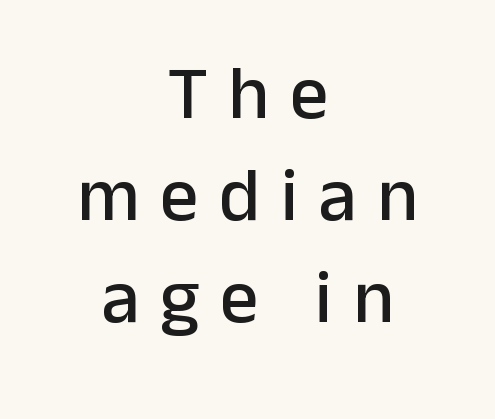
{"serif": "no", "italic": "no", "width": "normal", "stroke_contrast": "low", "x_height": "medium", "monospaced": "no", "underline": "no", "align": "center", "line_spacing": "normal", "line_spacing_ratio": 1.34, "letter_spacing": "wide", "letter_spacing_em": 0.27, "glyph_px": 76}
